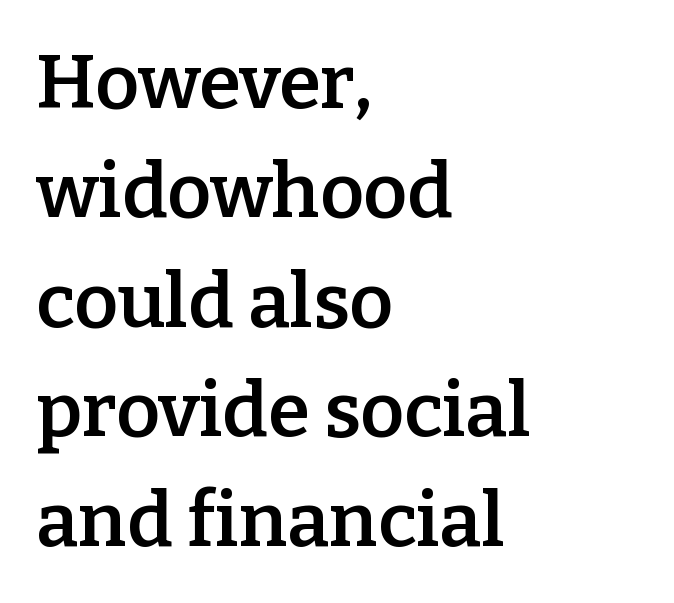
Q: Is the text bold? A: Semi-bold.
Q: Is the text italic (slanted)? A: No, it is upright.
Q: Is the typeface a serif or a sans-serif typeface? A: Serif.
Q: Is the text underlined? A: No.
Q: How is the paragraph aligned? A: Left-aligned.
Q: Is the spacing between letters normal or unusually wide? A: Normal.
Q: Is the spacing between lines tight, normal or loose? A: Normal.
Q: Width (condensed, normal, or wide)? A: Normal.
Q: Stroke contrast? A: Low.
Q: x-height? A: Medium.
Q: Monospaced? A: No.
